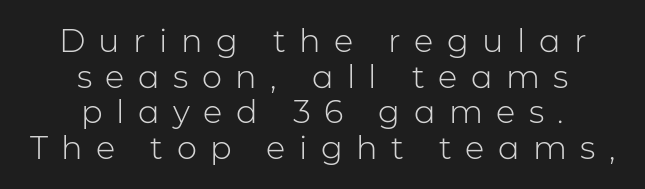
{"serif": "no", "italic": "no", "bold": "no", "weight": "light", "width": "normal", "stroke_contrast": "low", "x_height": "medium", "monospaced": "no", "underline": "no", "align": "center", "line_spacing": "tight", "line_spacing_ratio": 1.11, "letter_spacing": "wide", "letter_spacing_em": 0.42, "glyph_px": 32}
